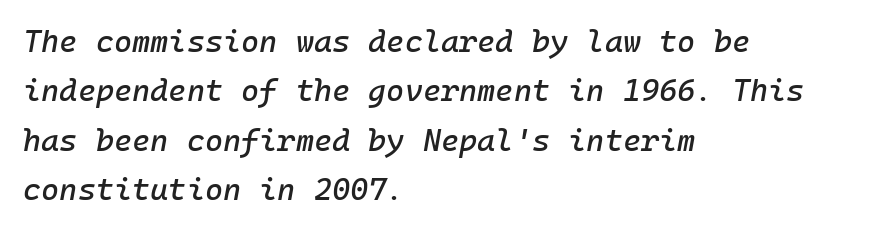
This block has exactly the height ordinary leading produces. This sample uses plain, unmodified letter spacing. Is the type slanted? Yes — the strokes lean at a clear angle. Teacher's note: observe the even left margin — that is flush-left alignment. Check the space under the baseline: it is left empty.
